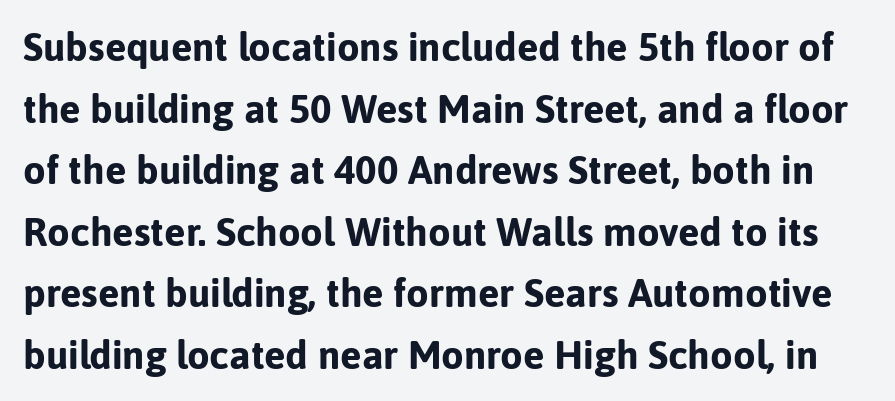
Q: Is the text bold? A: Yes.
Q: Is the text italic (slanted)? A: No, it is upright.
Q: Is the typeface a serif or a sans-serif typeface? A: Sans-serif.
Q: Is the text underlined? A: No.
Q: Is the spacing between letters normal or unusually wide? A: Normal.
Q: Is the spacing between lines tight, normal or loose? A: Normal.
Q: Width (condensed, normal, or wide)? A: Normal.
Q: Stroke contrast? A: Low.
Q: x-height? A: Medium.
Q: Monospaced? A: No.
